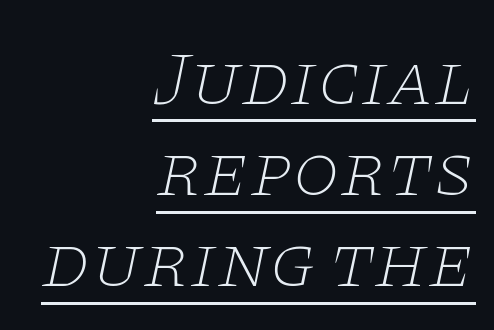
The image shows 76 px thin, wide serif type, italic (leaning right); set right-aligned, line spacing 1.2x, normal letter spacing, underlined; low stroke contrast and a large x-height.
